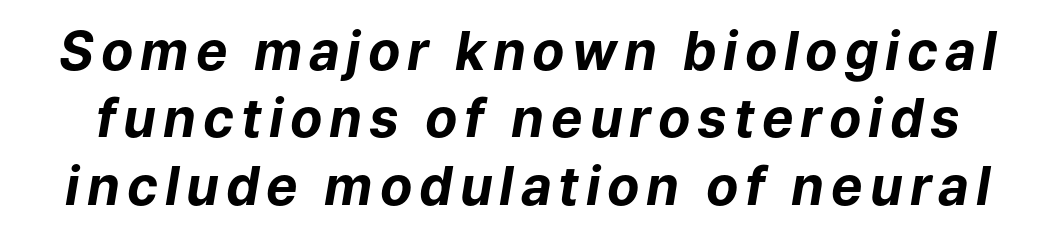
The image shows 53 px bold type, italic (leaning right); set normal line spacing (1.27x), not underlined; low stroke contrast and a medium x-height.
